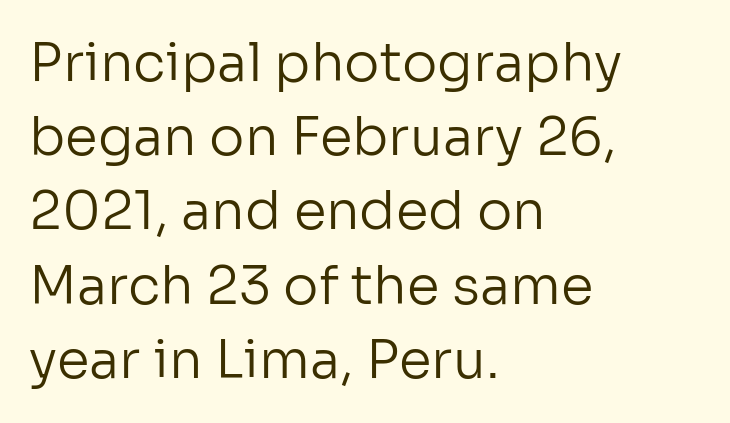
Is there any slant? The stems are plumb. Do the characters align in a grid? No, the font is proportional. Words appear dense and cohesive because spacing is normal. This rendering features lettering with no underline.
